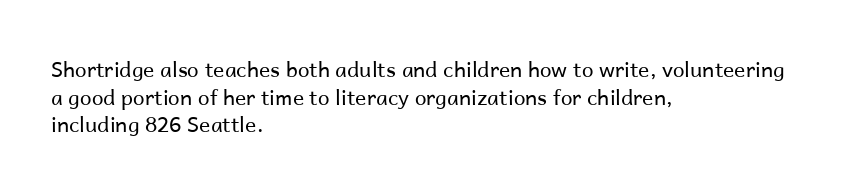
Q: Is the text bold? A: No.
Q: Is the text italic (slanted)? A: No, it is upright.
Q: Is the text underlined? A: No.
Q: How is the paragraph aligned? A: Left-aligned.
Q: Is the spacing between letters normal or unusually wide? A: Normal.
Q: Is the spacing between lines tight, normal or loose? A: Normal.
